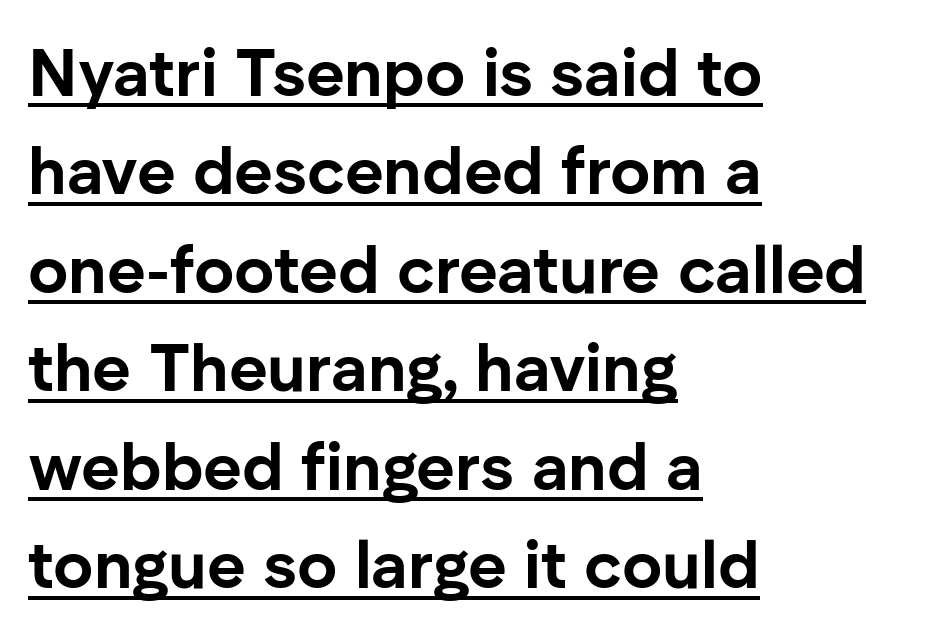
Q: Is the text bold? A: Yes.
Q: Is the text italic (slanted)? A: No, it is upright.
Q: Is the typeface a serif or a sans-serif typeface? A: Sans-serif.
Q: Is the text underlined? A: Yes.
Q: How is the paragraph aligned? A: Left-aligned.
Q: Is the spacing between letters normal or unusually wide? A: Normal.
Q: Is the spacing between lines tight, normal or loose? A: Normal.
Q: Width (condensed, normal, or wide)? A: Normal.
Q: Stroke contrast? A: Low.
Q: x-height? A: Medium.
Q: Monospaced? A: No.
